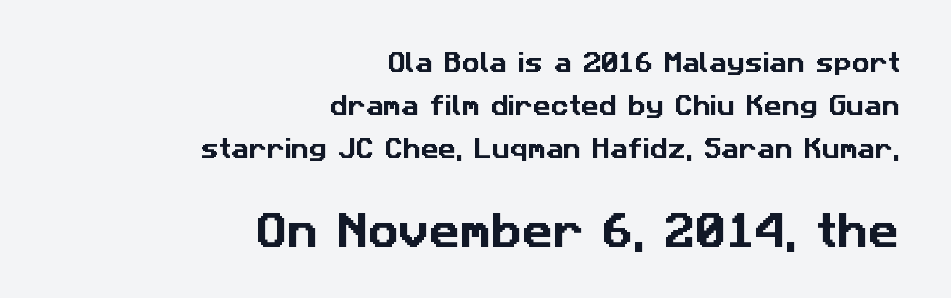
{"serif": "no", "width": "normal", "stroke_contrast": "low", "x_height": "medium", "monospaced": "no", "underline": "no", "align": "right", "line_spacing": "loose", "line_spacing_ratio": 1.95, "letter_spacing": "normal", "letter_spacing_em": 0.0, "larger_block": "second", "size_ratio": 1.73, "glyph_px": 38}
